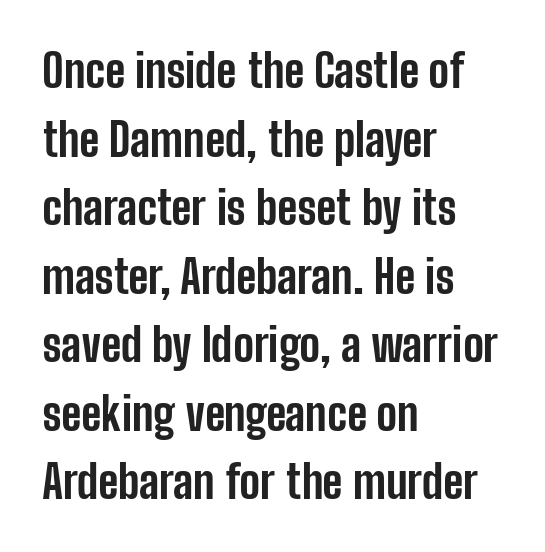
The image shows 46 px bold, condensed sans-serif type, upright; set left-aligned, normal line spacing (1.49x), normal letter spacing, not underlined; low stroke contrast and a medium x-height.
